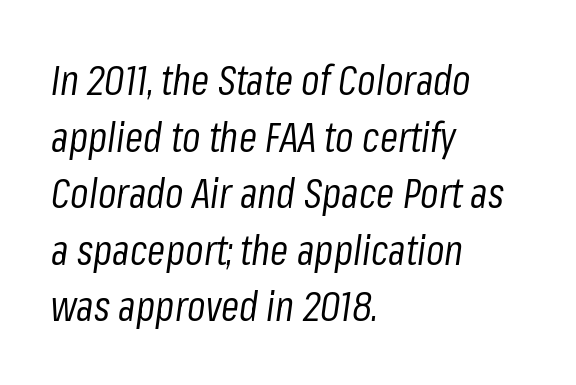
Counters stay open thanks to moderate or lighter strokes. The gaps between neighbouring characters are ordinary and unremarkable. The rows are spaced the way most documents space them. Is the block centered? No — it sits flush against the left margin. The face used here has a pronounced slope to its letters. No word sits above an underline.
